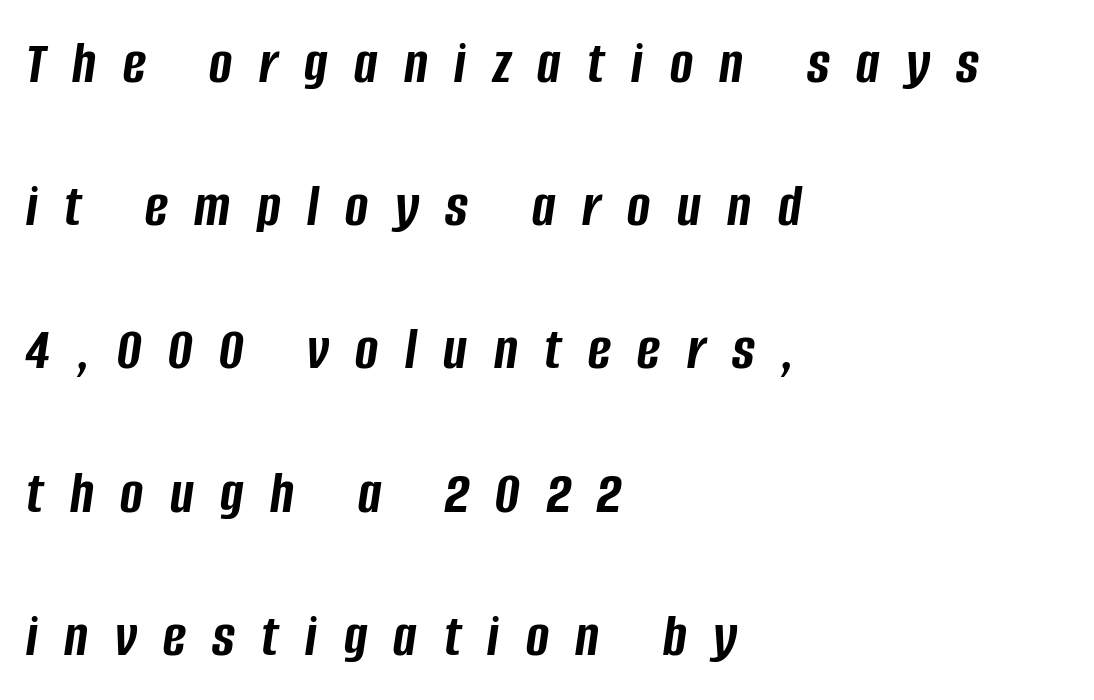
The lettering tilts uniformly, giving the passage an italic look. The glyphs have the mass of a bold cut. Airy leading. Underline: absent. Line starts are locked; line ends wander.
